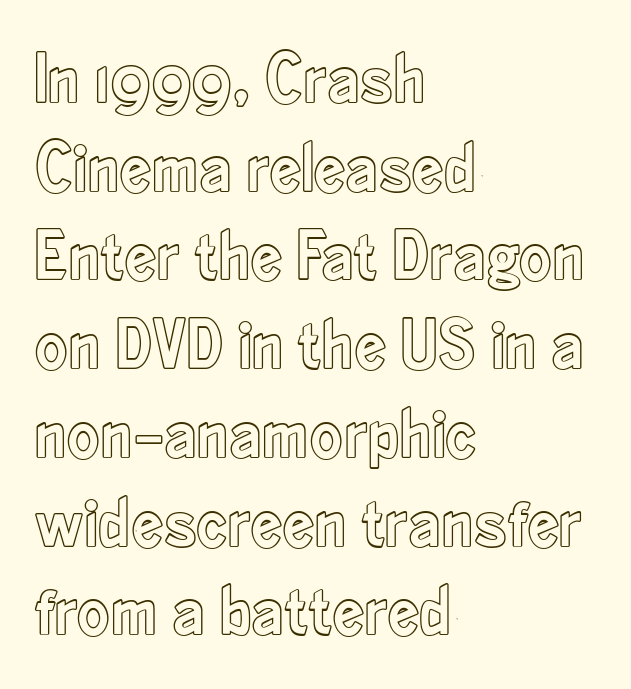
The image shows 71 px condensed type, upright; set left-aligned, normal line spacing (1.25x), normal letter spacing, not underlined; a small x-height.
